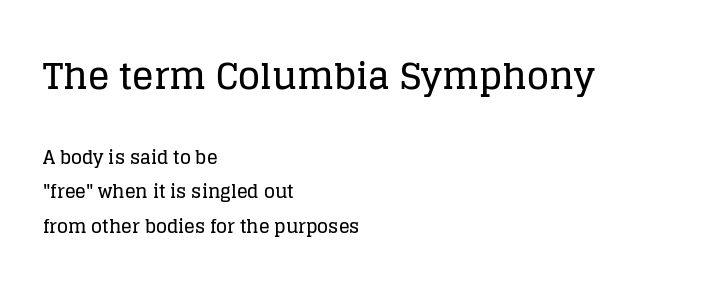
Short note: letters normally spaced. Of the two passages, the one on top uses the larger point size. Underline: absent. Note: serifs present on the glyphs. The passage shown stacks its lines with a broad gap. The typography opts for an upright posture over an oblique one.
